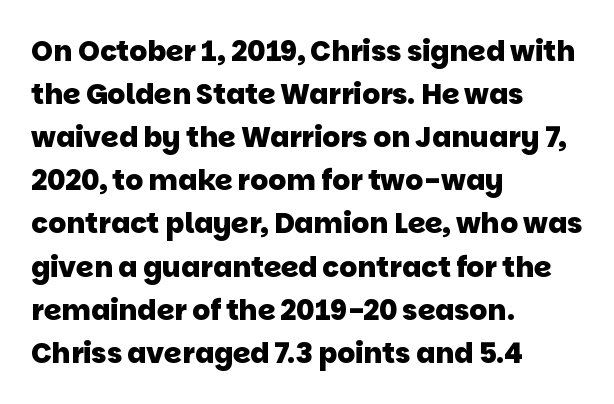
{"serif": "no", "bold": "yes", "weight": "heavy", "width": "normal", "stroke_contrast": "low", "x_height": "large", "monospaced": "no", "underline": "no", "align": "left", "line_spacing": "normal", "line_spacing_ratio": 1.54, "letter_spacing": "normal", "letter_spacing_em": 0.0, "glyph_px": 28}
